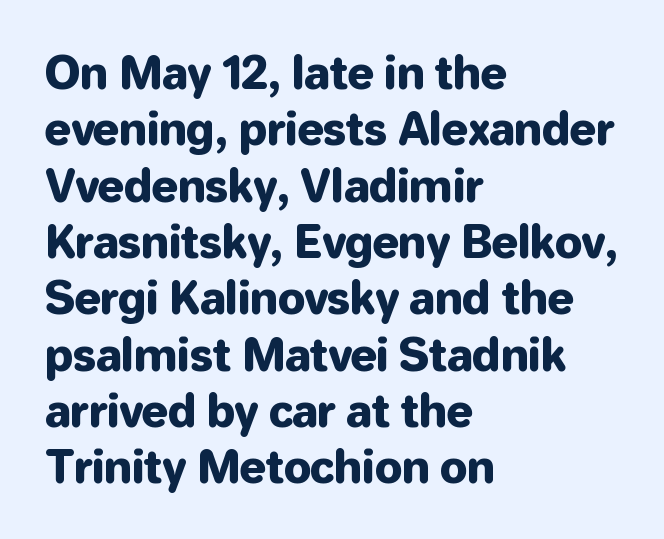
The image shows 44 px sans-serif type, upright; set left-aligned, normal line spacing (1.28x), normal letter spacing, not underlined; low stroke contrast and a medium x-height.
